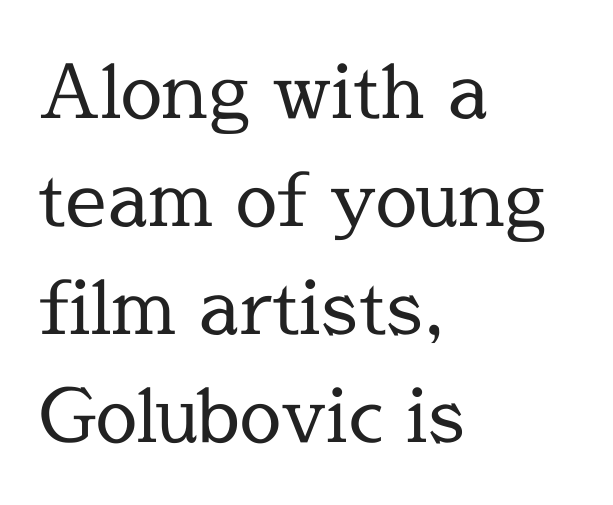
Q: Is the text bold? A: No.
Q: Is the text italic (slanted)? A: No, it is upright.
Q: Is the typeface a serif or a sans-serif typeface? A: Serif.
Q: Is the text underlined? A: No.
Q: How is the paragraph aligned? A: Left-aligned.
Q: Is the spacing between letters normal or unusually wide? A: Normal.
Q: Is the spacing between lines tight, normal or loose? A: Normal.
Q: Width (condensed, normal, or wide)? A: Normal.
Q: x-height? A: Medium.
Q: Monospaced? A: No.
